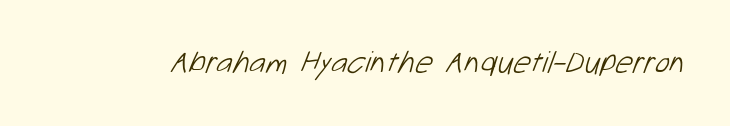
Q: Is the text bold? A: No.
Q: Is the typeface a serif or a sans-serif typeface? A: Sans-serif.
Q: Is the text underlined? A: No.
Q: Is the spacing between letters normal or unusually wide? A: Normal.
Q: Width (condensed, normal, or wide)? A: Normal.
Q: Stroke contrast? A: Low.
Q: x-height? A: Medium.
Q: Monospaced? A: No.
